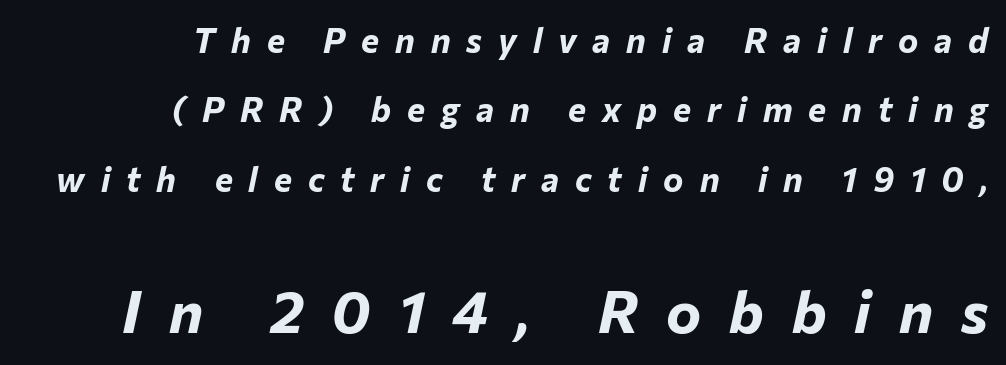
{"italic": "yes", "lean": "right", "slant_degrees": 12, "bold": "yes", "weight": "bold", "width": "normal", "stroke_contrast": "low", "x_height": "medium", "monospaced": "no", "underline": "no", "align": "right", "line_spacing": "loose", "line_spacing_ratio": 2.04, "letter_spacing": "wide", "letter_spacing_em": 0.47, "larger_block": "second", "size_ratio": 1.74, "glyph_px": 59}
